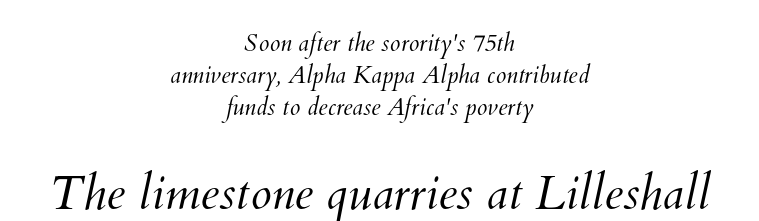
Default kerning and tracking; the words read as compact shapes. Students, observe: this is what conventionally led text looks like. Think standard paragraph weight, or any step lighter than that. Underline: absent. Small over large — that's the arrangement of the two blocks here.
